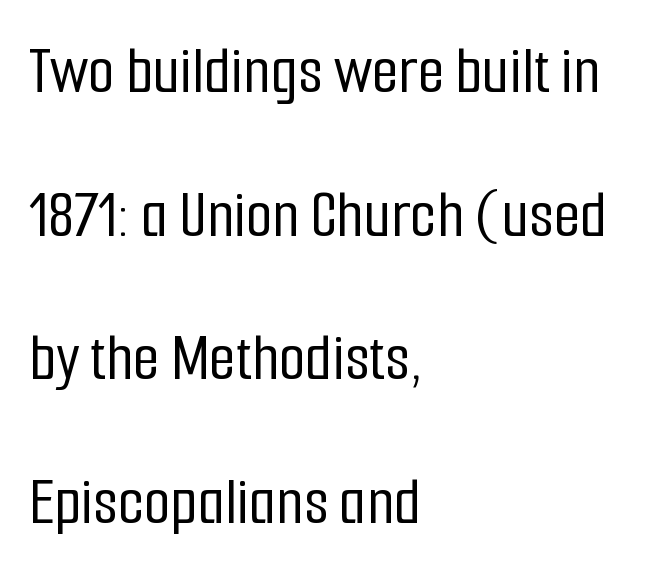
{"serif": "no", "italic": "no", "width": "condensed", "stroke_contrast": "low", "x_height": "medium", "monospaced": "no", "underline": "no", "align": "left", "line_spacing": "loose", "line_spacing_ratio": 2.08, "letter_spacing": "normal", "letter_spacing_em": 0.0, "glyph_px": 69}
